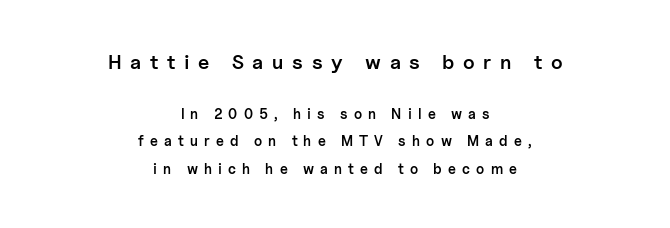
The block of text is sparse from top to bottom, with ample space between rows. Summary of weight: moderately heavy, a semibold. The composition opens big and finishes small. The tracking jumps out immediately: characters are airy and widely separated.
